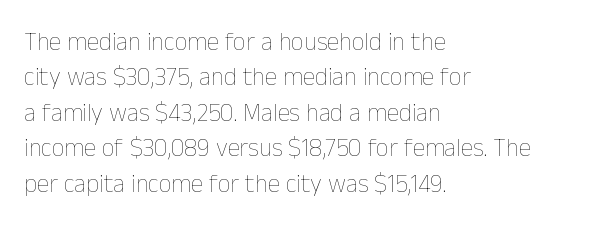
Plain, unruled lines of type. Is the type heavy? It reads as light-to-regular instead. Interline gaps are of average width in this sample. In terms of posture, this sample is upright. These lines are set flush left with a ragged right edge. Nothing unusual about the tracking: characters are spaced as the font intends.
